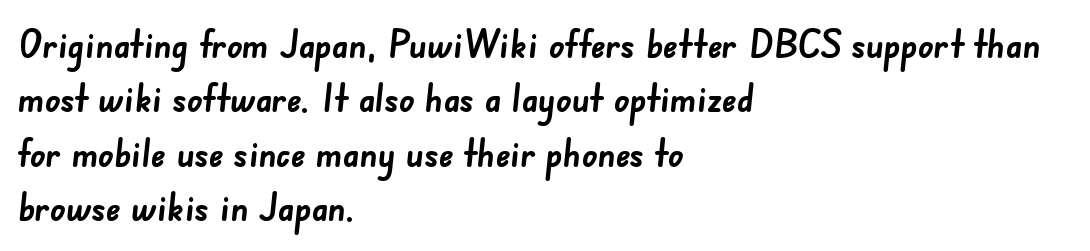
Q: Is the text bold? A: Yes.
Q: Is the typeface a serif or a sans-serif typeface? A: Sans-serif.
Q: Is the text underlined? A: No.
Q: How is the paragraph aligned? A: Left-aligned.
Q: Is the spacing between letters normal or unusually wide? A: Normal.
Q: Is the spacing between lines tight, normal or loose? A: Normal.
Q: Width (condensed, normal, or wide)? A: Normal.
Q: Stroke contrast? A: Low.
Q: x-height? A: Small.
Q: Monospaced? A: No.
